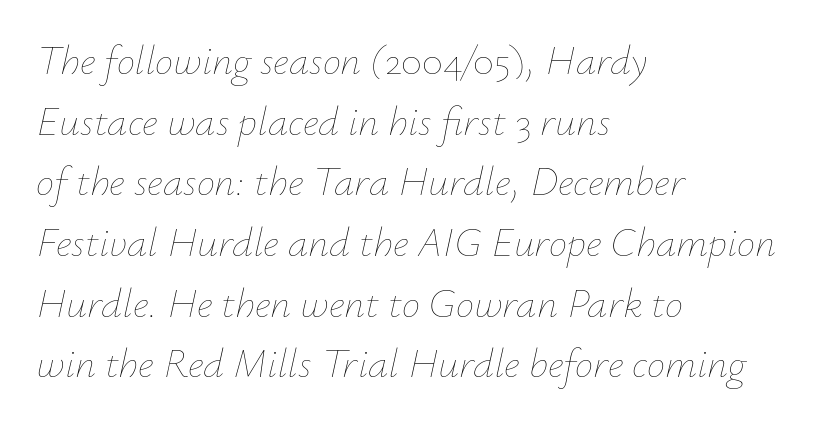
Q: Is the text bold? A: No.
Q: Is the text italic (slanted)? A: Yes, it leans right by about 12 degrees.
Q: Is the text underlined? A: No.
Q: How is the paragraph aligned? A: Left-aligned.
Q: Is the spacing between letters normal or unusually wide? A: Normal.
Q: Is the spacing between lines tight, normal or loose? A: Normal.
Q: Width (condensed, normal, or wide)? A: Normal.
Q: Stroke contrast? A: Low.
Q: x-height? A: Small.
Q: Monospaced? A: No.
